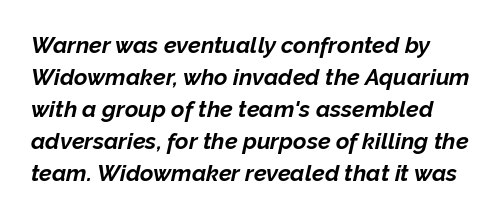
{"italic": "yes", "lean": "right", "slant_degrees": 12, "bold": "yes", "underline": "no", "line_spacing": "normal", "line_spacing_ratio": 1.39, "letter_spacing": "normal", "letter_spacing_em": 0.0, "glyph_px": 23}
